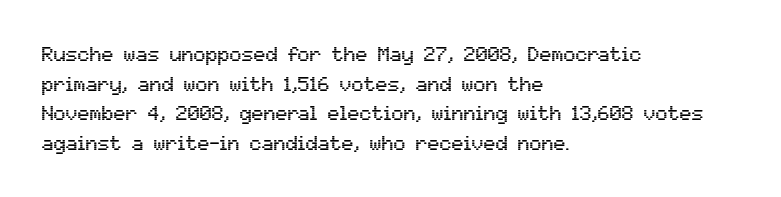
Q: Is the text italic (slanted)? A: No, it is upright.
Q: Is the text underlined? A: No.
Q: How is the paragraph aligned? A: Left-aligned.
Q: Is the spacing between letters normal or unusually wide? A: Normal.
Q: Is the spacing between lines tight, normal or loose? A: Normal.
